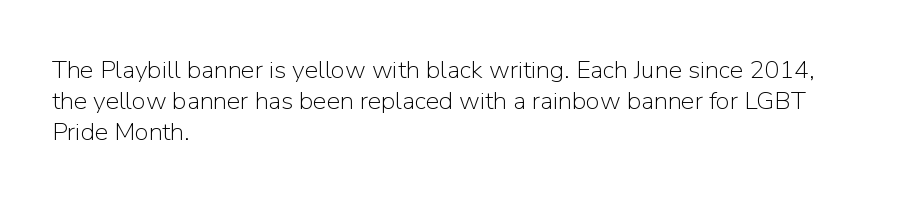
Q: Is the text bold? A: No.
Q: Is the text italic (slanted)? A: No, it is upright.
Q: Is the text underlined? A: No.
Q: How is the paragraph aligned? A: Left-aligned.
Q: Is the spacing between letters normal or unusually wide? A: Normal.
Q: Is the spacing between lines tight, normal or loose? A: Normal.
